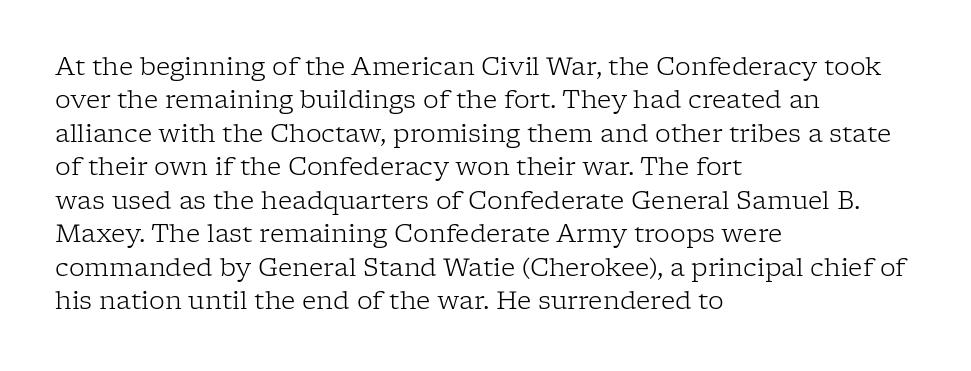
Q: Is the text bold? A: No.
Q: Is the text italic (slanted)? A: No, it is upright.
Q: Is the text underlined? A: No.
Q: How is the paragraph aligned? A: Left-aligned.
Q: Is the spacing between letters normal or unusually wide? A: Normal.
Q: Is the spacing between lines tight, normal or loose? A: Normal.
